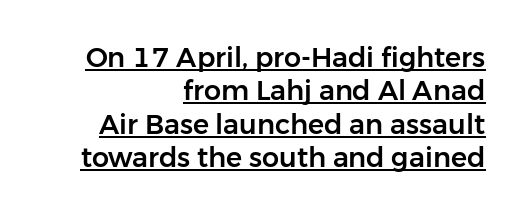
The image shows 27 px text type, upright; set right-aligned, line spacing 1.24x, normal letter spacing, underlined.
